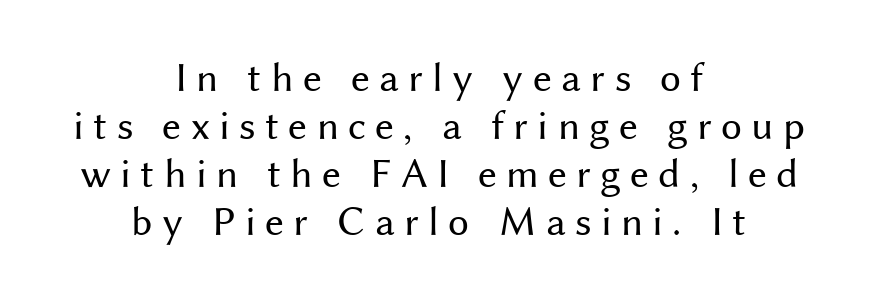
The image shows 42 px regular-weight sans-serif type, upright; set centered, tight line spacing (1.14x), unusually wide letter spacing (+0.22 em), not underlined; medium stroke contrast and a medium x-height.
